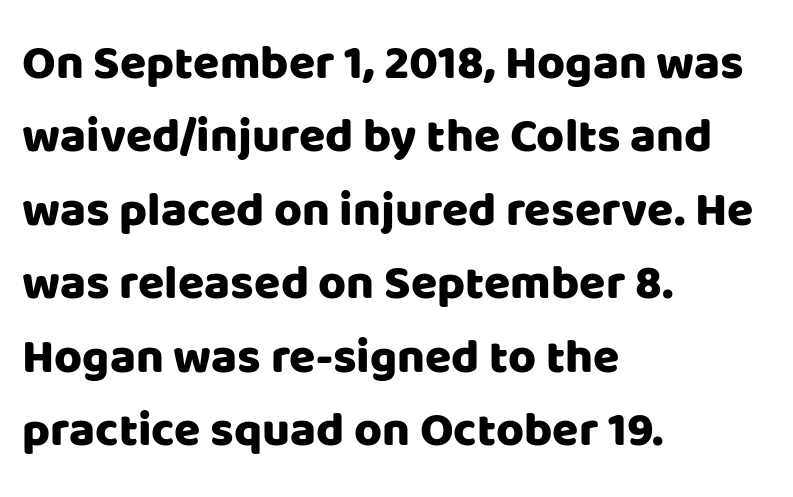
{"serif": "no", "italic": "no", "width": "normal", "stroke_contrast": "low", "x_height": "large", "monospaced": "no", "underline": "no", "align": "left", "line_spacing": "normal", "line_spacing_ratio": 1.53, "letter_spacing": "normal", "letter_spacing_em": 0.0, "glyph_px": 48}
